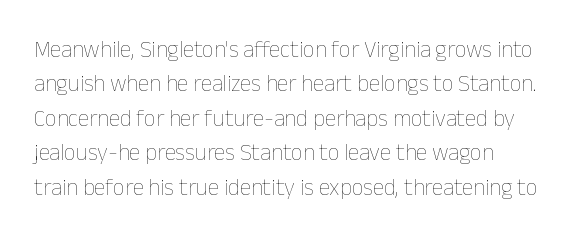
Q: Is the text bold? A: No.
Q: Is the text italic (slanted)? A: No, it is upright.
Q: Is the text underlined? A: No.
Q: Is the spacing between letters normal or unusually wide? A: Normal.
Q: Is the spacing between lines tight, normal or loose? A: Normal.
